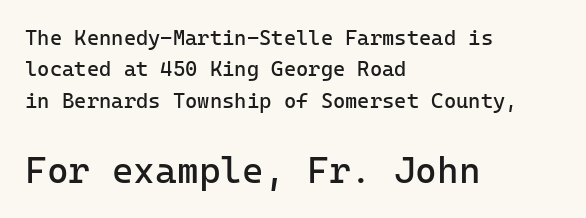
The image shows 37 px regular-weight sans-serif type, upright; set left-aligned, normal line spacing (1.49x), normal letter spacing, not underlined; the second (bottom) block is 1.76x larger; low stroke contrast and a medium x-height.
